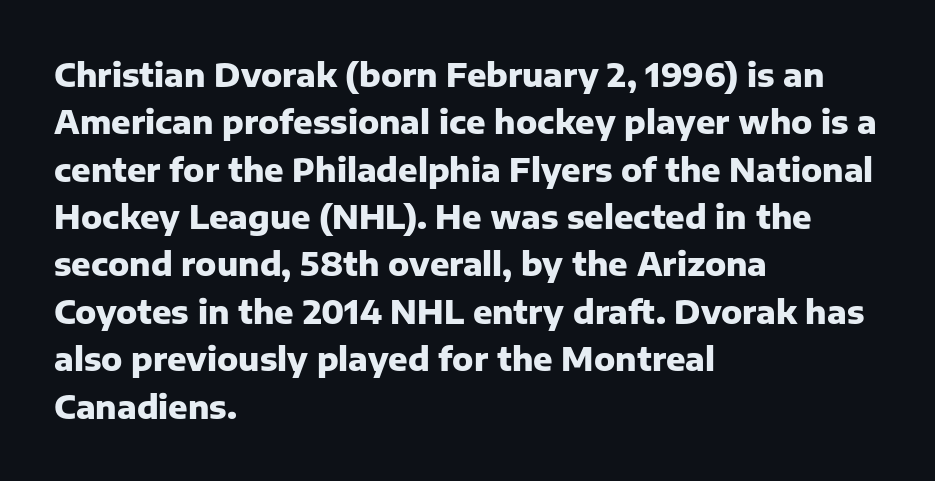
The image shows 32 px heavy sans-serif type, upright; set left-aligned, normal line spacing (1.48x), normal letter spacing, not underlined; low stroke contrast and a medium x-height.
